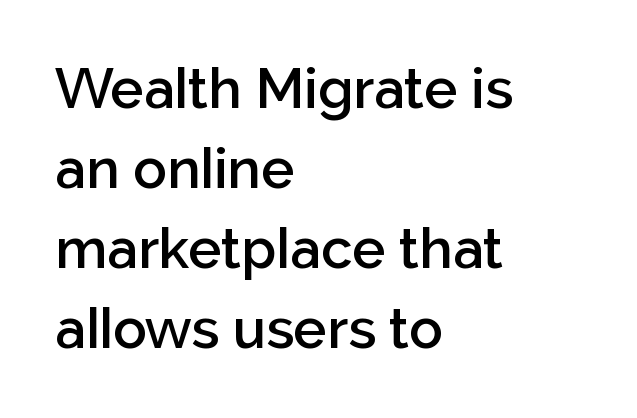
{"serif": "no", "italic": "no", "bold": "semi", "weight": "semibold", "width": "normal", "stroke_contrast": "low", "x_height": "medium", "monospaced": "no", "underline": "no", "align": "left", "line_spacing": "normal", "line_spacing_ratio": 1.43, "letter_spacing": "normal", "letter_spacing_em": 0.0, "glyph_px": 56}
